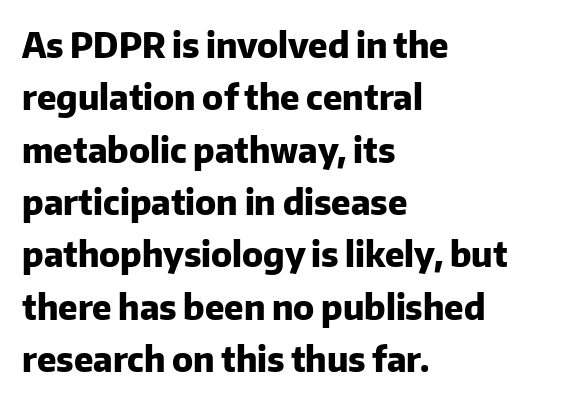
The image shows 34 px heavy sans-serif type, upright; set left-aligned, normal line spacing (1.54x), normal letter spacing, not underlined; low stroke contrast and a medium x-height.
